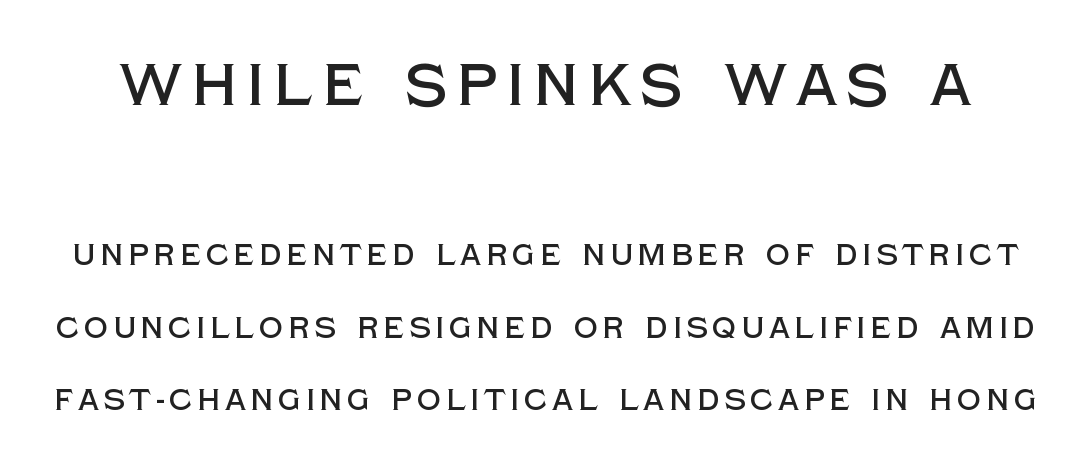
The passage shown begins with its larger block and ends with its smaller one. Descenders hang freely into open space. Tall strokes in this sample are plumb rather than angled. Line spacing here is loose.
